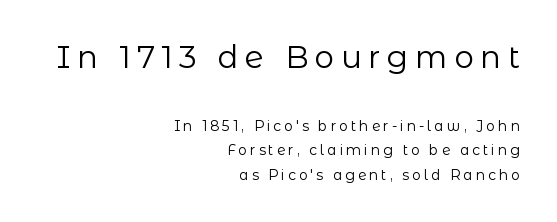
The letters stand upright; this is a roman face. Is the lower block the larger one? No — the upper block carries the bigger type. Varying glyph widths throughout — classic text-font behaviour. This rendering employs a face without finishing strokes, i.e., a sans-serif.
